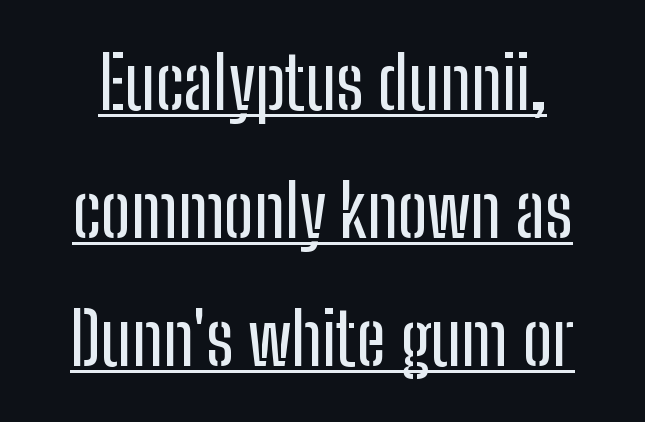
The image shows 72 px condensed sans-serif type, upright; set line spacing 1.78x, normal letter spacing, underlined; low stroke contrast and a medium x-height.
